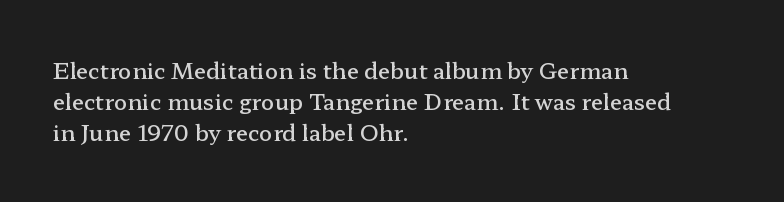
Q: Is the text bold? A: Semi-bold.
Q: Is the text italic (slanted)? A: No, it is upright.
Q: Is the text underlined? A: No.
Q: How is the paragraph aligned? A: Left-aligned.
Q: Is the spacing between letters normal or unusually wide? A: Normal.
Q: Is the spacing between lines tight, normal or loose? A: Normal.
